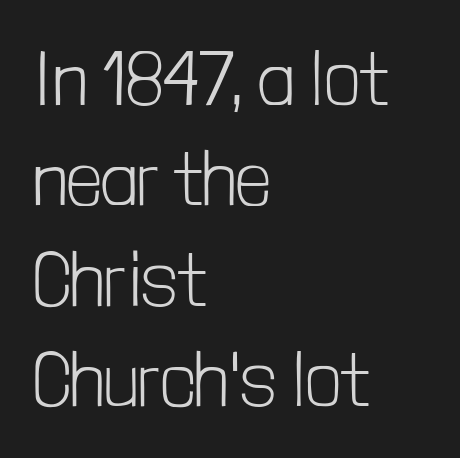
The image shows 76 px light, condensed sans-serif type, upright; set left-aligned, normal line spacing (1.32x), normal letter spacing, not underlined; low stroke contrast and a medium x-height.
